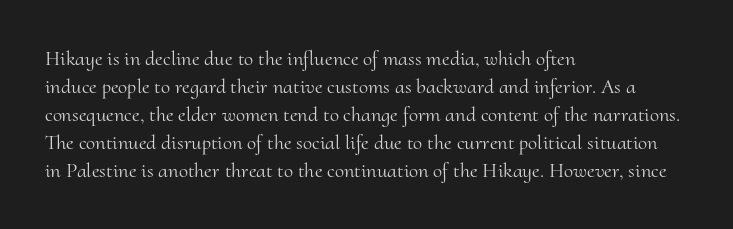
Q: Is the text bold? A: No.
Q: Is the text italic (slanted)? A: No, it is upright.
Q: Is the text underlined? A: No.
Q: How is the paragraph aligned? A: Left-aligned.
Q: Is the spacing between letters normal or unusually wide? A: Normal.
Q: Is the spacing between lines tight, normal or loose? A: Normal.
